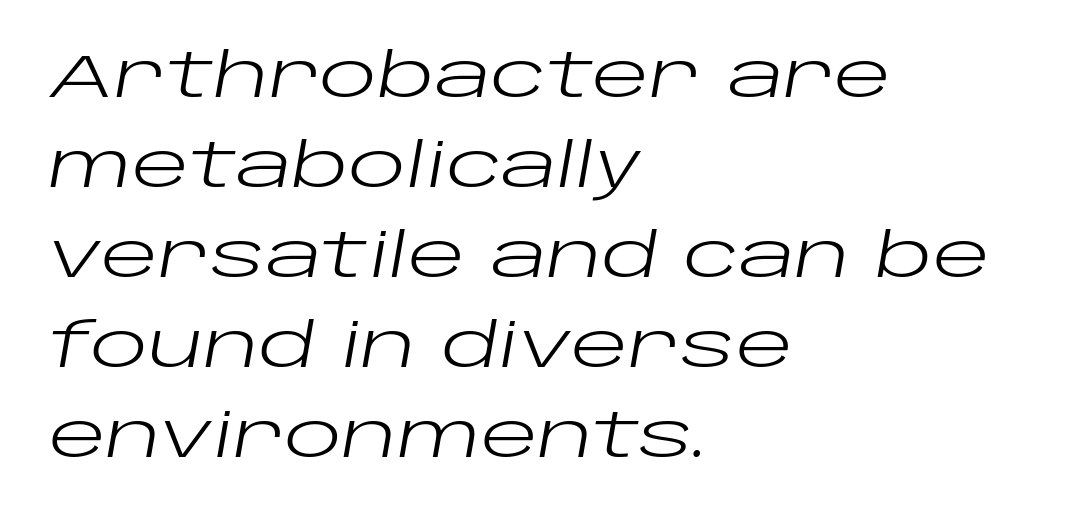
{"italic": "yes", "lean": "right", "slant_degrees": 10, "bold": "no", "weight": "regular", "width": "wide", "stroke_contrast": "low", "x_height": "large", "monospaced": "no", "underline": "no", "align": "left", "line_spacing": "normal", "line_spacing_ratio": 1.5, "letter_spacing": "normal", "letter_spacing_em": 0.0, "glyph_px": 60}
